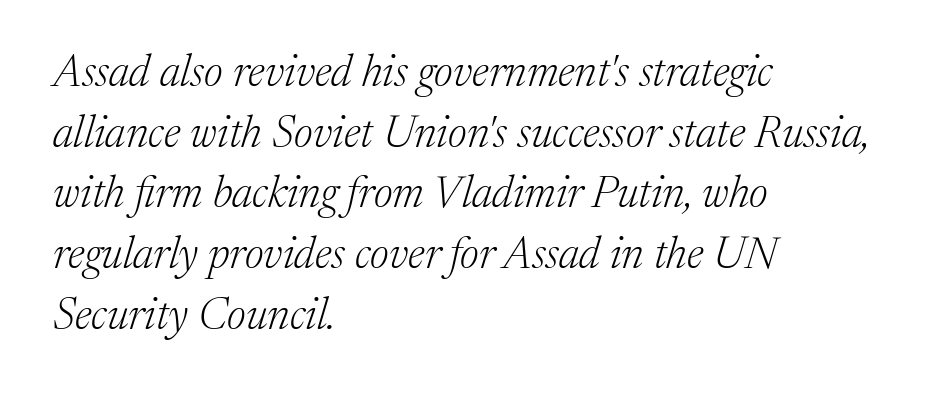
{"serif": "yes", "italic": "yes", "lean": "right", "slant_degrees": 17, "bold": "no", "weight": "light", "width": "normal", "stroke_contrast": "medium", "x_height": "medium", "monospaced": "no", "underline": "no", "align": "left", "line_spacing": "normal", "line_spacing_ratio": 1.38, "letter_spacing": "normal", "letter_spacing_em": 0.0, "glyph_px": 44}
